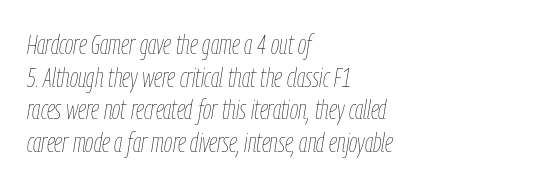
Q: Is the text bold? A: No.
Q: Is the text italic (slanted)? A: Yes, it leans right by about 9 degrees.
Q: Is the text underlined? A: No.
Q: How is the paragraph aligned? A: Left-aligned.
Q: Is the spacing between letters normal or unusually wide? A: Normal.
